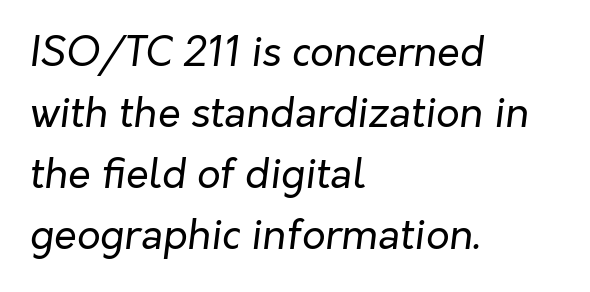
{"italic": "yes", "lean": "right", "slant_degrees": 7, "bold": "no", "weight": "regular", "width": "normal", "stroke_contrast": "low", "x_height": "medium", "monospaced": "no", "underline": "no", "align": "left", "line_spacing": "normal", "line_spacing_ratio": 1.49, "letter_spacing": "normal", "letter_spacing_em": 0.0, "glyph_px": 41}
